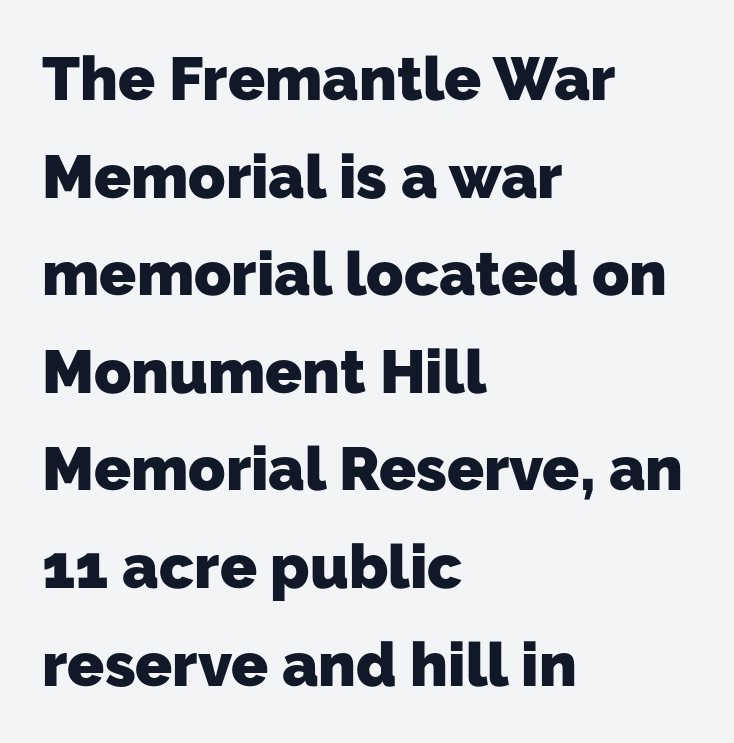
Each row of text sits above clean, open space. Horizontal alignment here is leftward, the default for most running prose. Regular leading. Look at the tracking — it's just the regular setting, nothing added. Set as a true bold cut, around the 700 mark. Is this a sans? Yes — the strokes have no serifs.
